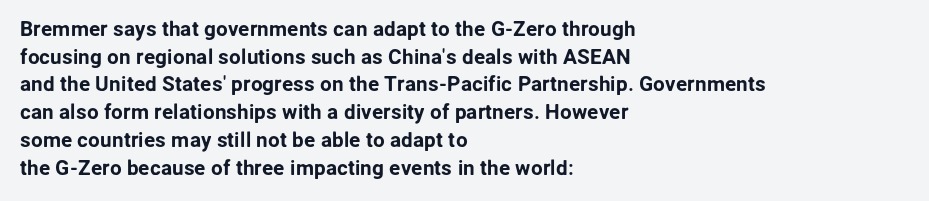
Q: Is the text italic (slanted)? A: No, it is upright.
Q: Is the text underlined? A: No.
Q: How is the paragraph aligned? A: Left-aligned.
Q: Is the spacing between letters normal or unusually wide? A: Normal.
Q: Is the spacing between lines tight, normal or loose? A: Normal.
